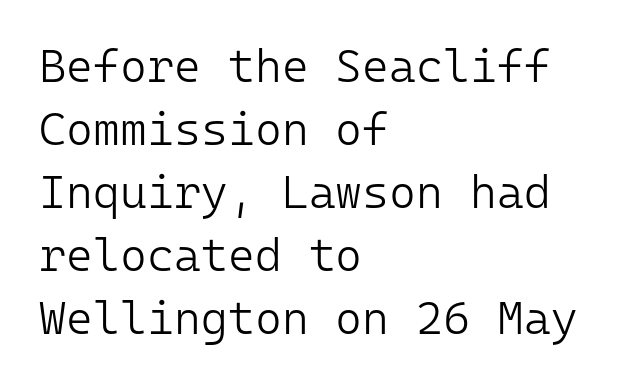
Normally led — the rows are evenly, conventionally spaced. You could count columns in this text — the font is strictly monospaced. Line starts are locked; line ends wander. The area under the type is left untouched.
